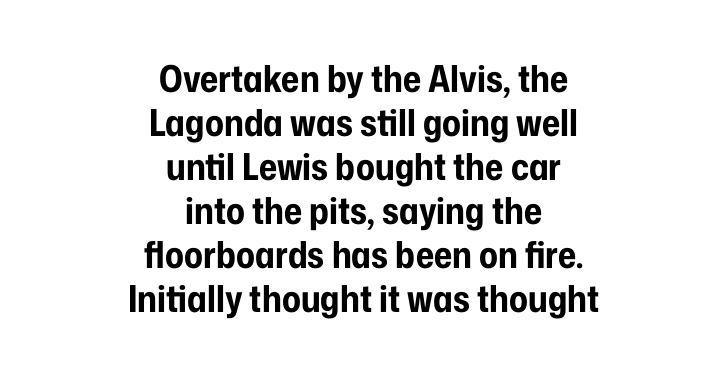
Caption: multi-line text, centered on the measure. Varying glyph widths throughout — classic text-font behaviour. A dark, heavy texture on the line: the type is bold. Classification — sans serif. Check under the words: just untouched page. The lettering holds an erect, upright posture throughout.
